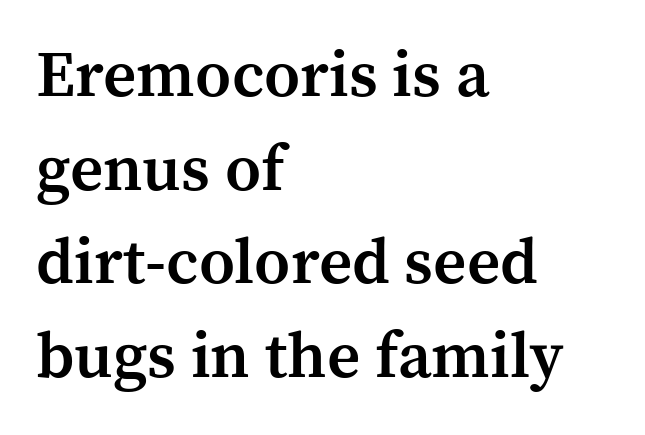
{"serif": "yes", "italic": "no", "bold": "semi", "weight": "semibold", "width": "normal", "stroke_contrast": "medium", "x_height": "medium", "monospaced": "no", "underline": "no", "align": "left", "line_spacing": "normal", "line_spacing_ratio": 1.44, "letter_spacing": "normal", "letter_spacing_em": 0.0, "glyph_px": 65}
